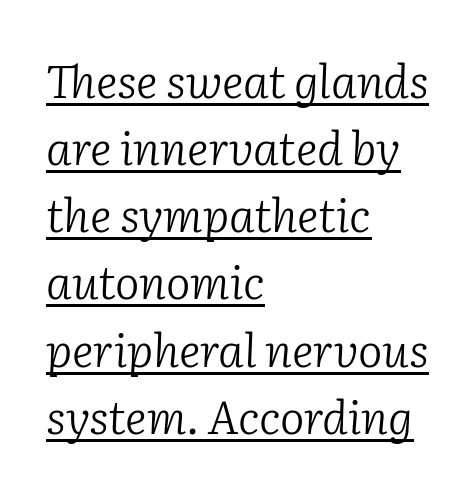
{"serif": "yes", "italic": "yes", "lean": "right", "slant_degrees": 2, "bold": "no", "weight": "light", "width": "normal", "stroke_contrast": "low", "x_height": "medium", "monospaced": "no", "underline": "yes", "align": "left", "line_spacing": "normal", "line_spacing_ratio": 1.46, "letter_spacing": "normal", "letter_spacing_em": 0.0, "glyph_px": 46}
